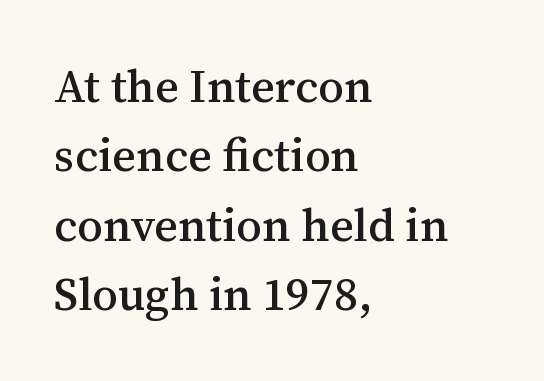
It's the straight-up-and-down kind of type. Regular leading. The rendering keeps characters at their native spacing. Look at the bottom of the vertical strokes: they flare into serifs here.
